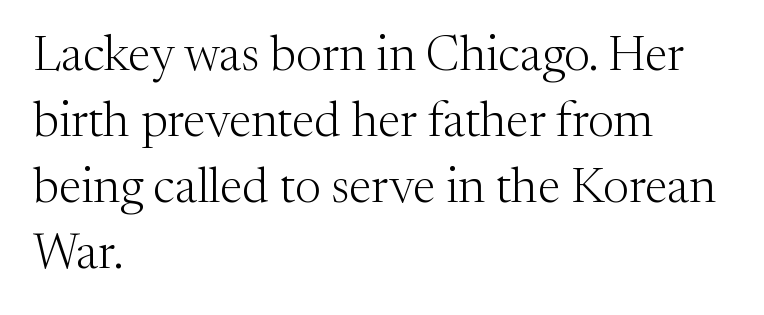
The specimen reads as upright at a glance. The letters advance in unequal steps, a hallmark of proportional type. Leftover space on each line is placed entirely after the last word. Only glyphs here, with clear space below each row. Leading matches the norm, producing a regular column. Stroke terminals: seriffed.
